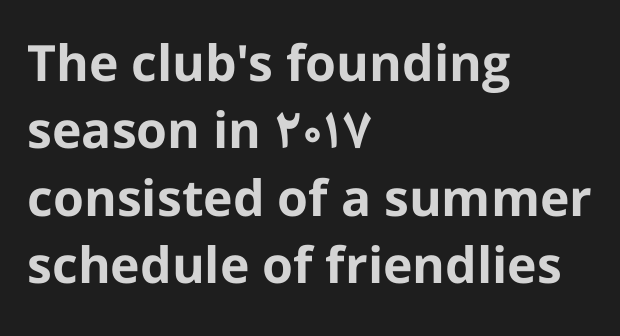
Q: Is the text bold? A: Yes.
Q: Is the text italic (slanted)? A: No, it is upright.
Q: Is the typeface a serif or a sans-serif typeface? A: Sans-serif.
Q: Is the text underlined? A: No.
Q: How is the paragraph aligned? A: Left-aligned.
Q: Is the spacing between letters normal or unusually wide? A: Normal.
Q: Is the spacing between lines tight, normal or loose? A: Normal.
Q: Width (condensed, normal, or wide)? A: Normal.
Q: Stroke contrast? A: Low.
Q: x-height? A: Medium.
Q: Monospaced? A: No.
